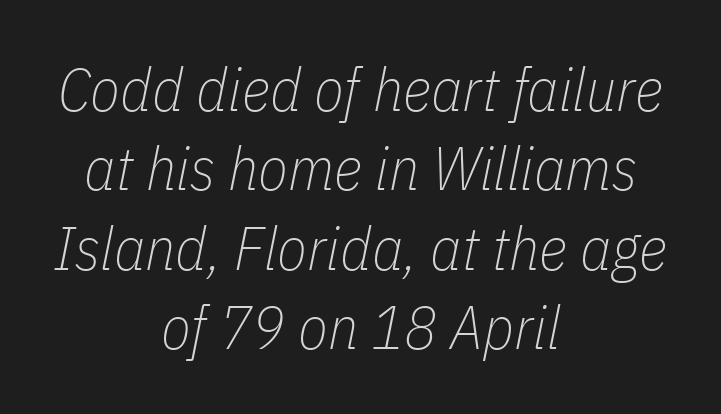
The whole block is typeset with a tilt. You could not count columns in this text — the font is proportionally spaced. Weight: in the light-to-regular range. Compared with a flush-left layout, this one balances lines on the center instead. Beneath every word, the page is bare.
